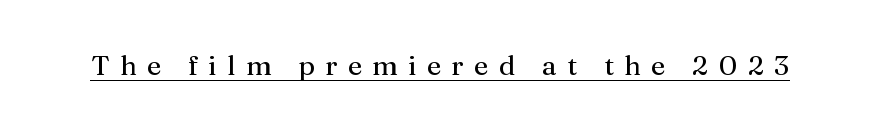
Q: Is the text bold? A: No.
Q: Is the text italic (slanted)? A: No, it is upright.
Q: Is the typeface a serif or a sans-serif typeface? A: Serif.
Q: Is the text underlined? A: Yes.
Q: Is the spacing between letters normal or unusually wide? A: Unusually wide.
Q: Width (condensed, normal, or wide)? A: Normal.
Q: Stroke contrast? A: Medium.
Q: x-height? A: Medium.
Q: Monospaced? A: No.
